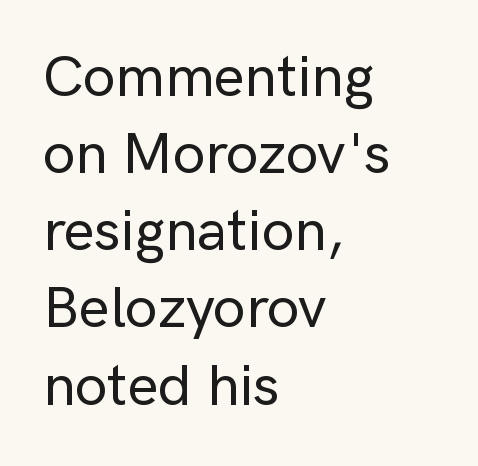
Q: Is the text italic (slanted)? A: No, it is upright.
Q: Is the typeface a serif or a sans-serif typeface? A: Sans-serif.
Q: Is the text underlined? A: No.
Q: How is the paragraph aligned? A: Left-aligned.
Q: Is the spacing between letters normal or unusually wide? A: Normal.
Q: Is the spacing between lines tight, normal or loose? A: Normal.
Q: Width (condensed, normal, or wide)? A: Normal.
Q: Stroke contrast? A: Low.
Q: x-height? A: Medium.
Q: Monospaced? A: No.
